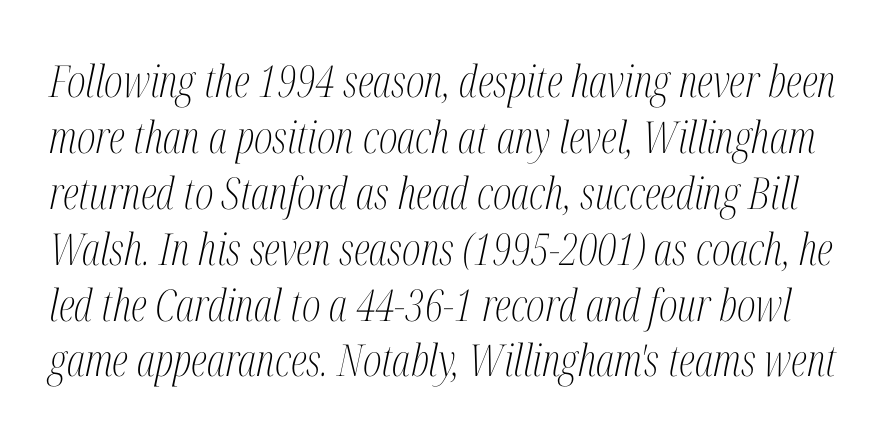
No heavy texture on the line: the type isn't bold. The string is rendered with underlining switched off. The rendering uses natural spacing where letterforms have individual widths. This rendering leaves character spacing at its baseline value. Is this a sans? No — the strokes have serifs.
